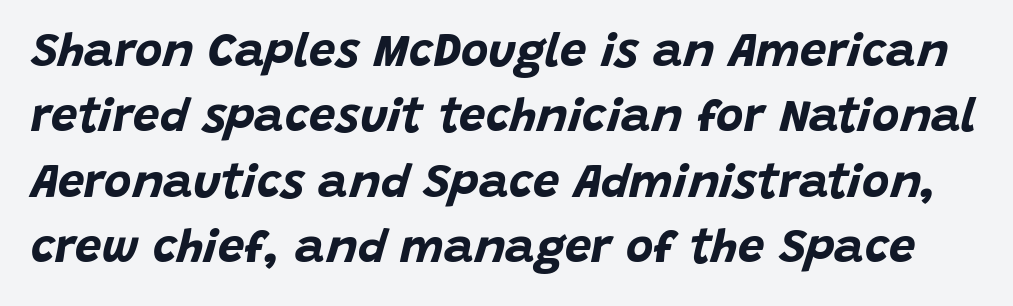
{"italic": "yes", "lean": "right", "slant_degrees": 15, "bold": "yes", "weight": "bold", "width": "normal", "stroke_contrast": "low", "x_height": "large", "monospaced": "no", "underline": "no", "line_spacing": "normal", "line_spacing_ratio": 1.39, "letter_spacing": "normal", "letter_spacing_em": 0.0, "glyph_px": 47}
